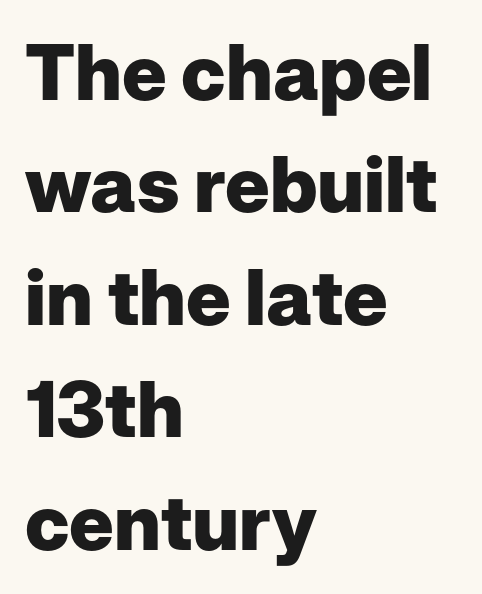
{"serif": "no", "italic": "no", "bold": "yes", "weight": "heavy", "width": "normal", "stroke_contrast": "low", "x_height": "medium", "monospaced": "no", "underline": "no", "align": "left", "line_spacing": "normal", "line_spacing_ratio": 1.46, "letter_spacing": "normal", "letter_spacing_em": 0.0, "glyph_px": 77}
